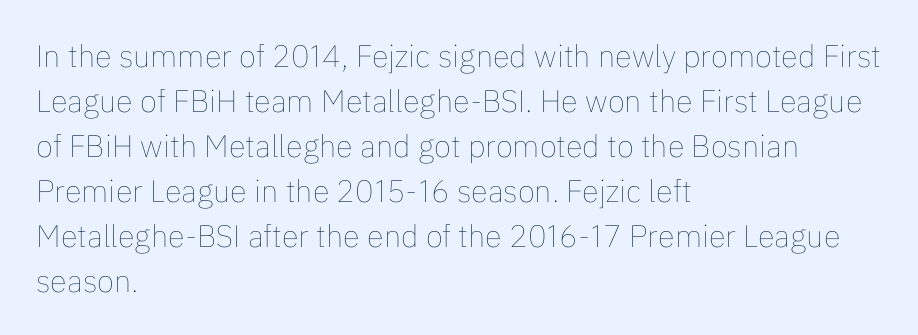
The image shows 31 px thin type, upright; set left-aligned, normal line spacing (1.45x), normal letter spacing, not underlined; low stroke contrast and a medium x-height.
